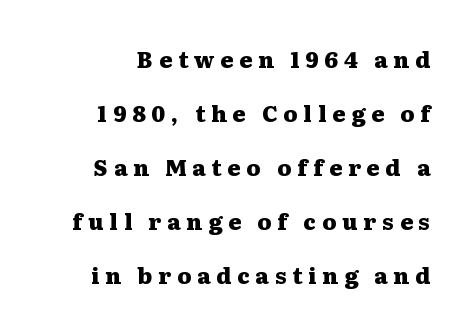
Q: Is the text bold? A: Yes.
Q: Is the text italic (slanted)? A: No, it is upright.
Q: Is the text underlined? A: No.
Q: Is the spacing between letters normal or unusually wide? A: Unusually wide.
Q: Is the spacing between lines tight, normal or loose? A: Loose.
